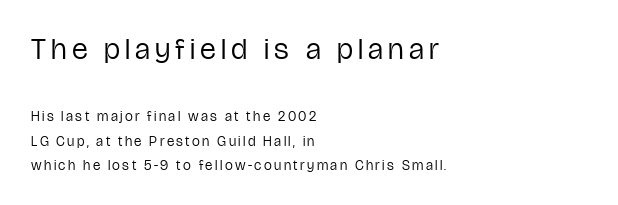
Block one is the big one; block two sits smaller underneath. Anything drawn beneath the words? Only blank space. The letters look calm and open, with moderate or lighter stems. Are there feet on the stems? There aren't — it's a sans. Left-aligned paragraph, ragged on the right. Rendered with straight, roman letterforms.
